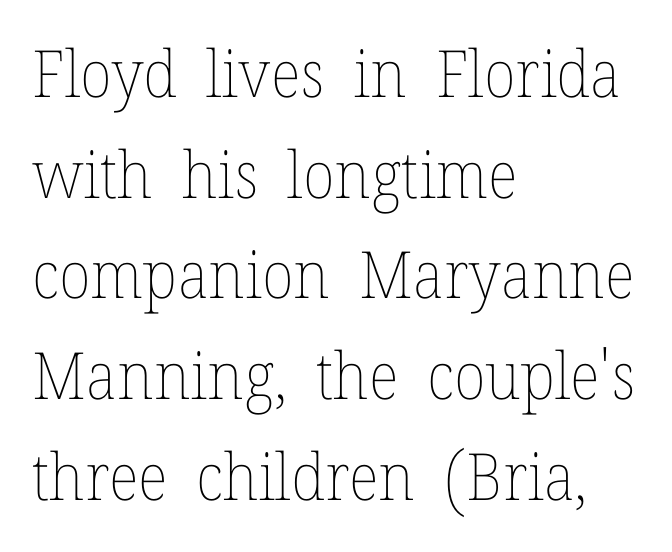
Notice how the passage keeps a crisp vertical edge on the left only. These lines are rendered in a variable-pitch font. The specimen reads as upright at a glance. Normally led — the rows are evenly, conventionally spaced. Default kerning and tracking; the words read as compact shapes.
